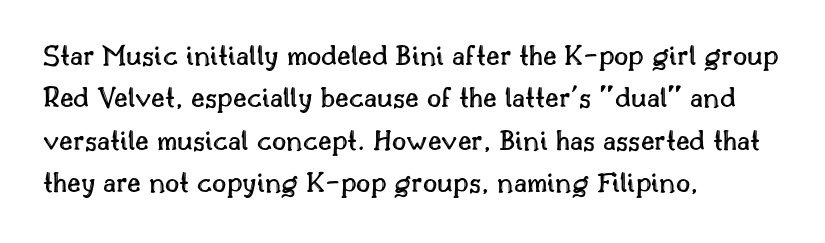
The face used here is rendered with its standard letterfit. The ragged edge is on the right, which tells us the setting is flush left. The passage shown is not underscored anywhere. Compared with typical paragraphs, the rows here are spaced about the same.
